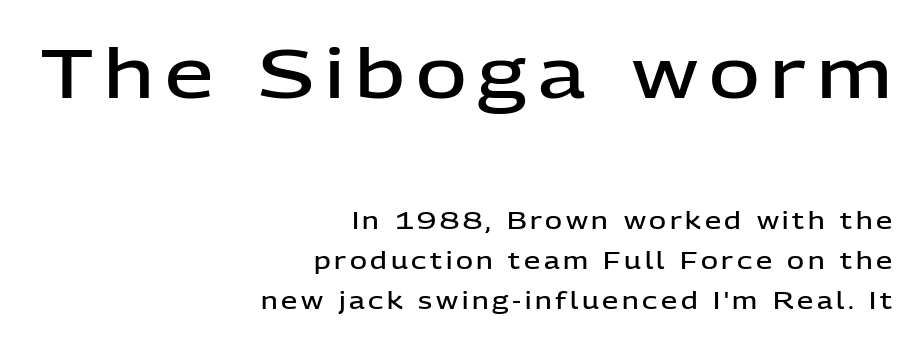
The image shows 69 px semibold sans-serif type, upright; set right-aligned, line spacing 1.74x, not underlined; the first (top) block is 3.0x larger; low stroke contrast and a medium x-height.
